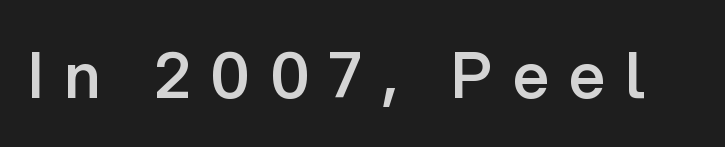
Glance below the letters and you will spot only blank space. The glyphs in this specimen are sans serif. Nope, not italic — everything's standing straight. A typesetter would call this proportional, since set widths differ per character. Glyph-to-glyph distance is far greater than everyday printed text.
